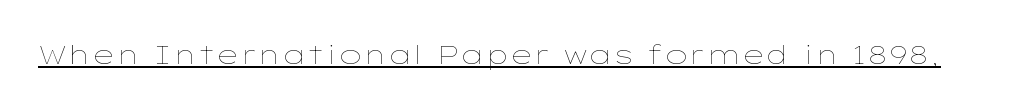
The image shows 26 px text type, upright; set normal letter spacing, underlined.
